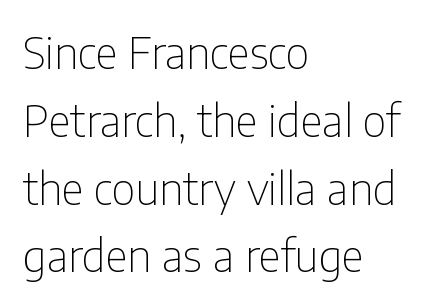
Stroke thickness stays within the range of a standard reading face or lighter. Rendered with straight, roman letterforms. A clean baseline with only descenders dipping below it. Left-aligned paragraph, ragged on the right.
